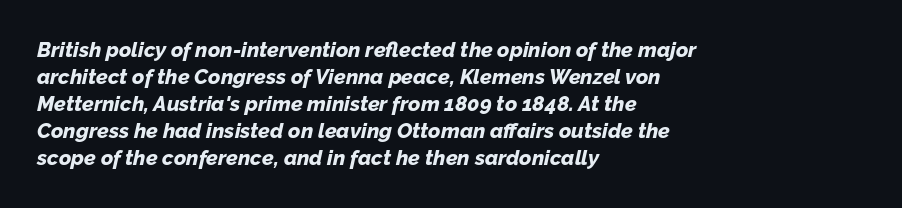
The image shows 21 px bold type, italic (leaning right); set left-aligned, normal line spacing (1.29x), normal letter spacing, not underlined.
